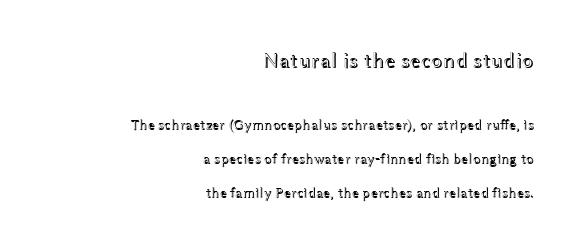
Q: Is the text italic (slanted)? A: No, it is upright.
Q: Is the text underlined? A: No.
Q: How is the paragraph aligned? A: Right-aligned.
Q: Is the spacing between letters normal or unusually wide? A: Normal.
Q: Is the spacing between lines tight, normal or loose? A: Loose.
Q: Which block of text is set in a larger size, the first (top) or the second (bottom)? A: The first (top) one.
